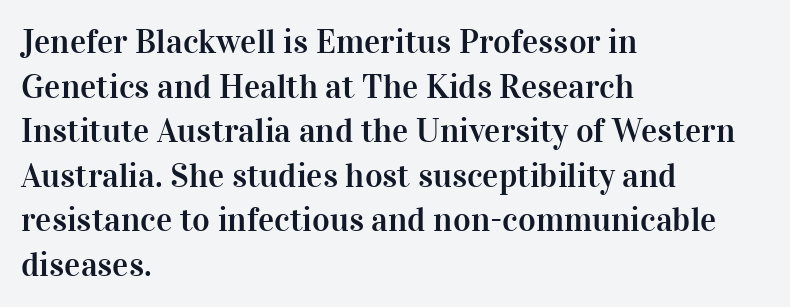
The type family on display is of the serif kind. Here the glyphs are tracked normally, forming tight word shapes. Layout note: lines flush left. Glance below the letters and you will spot only blank space.
